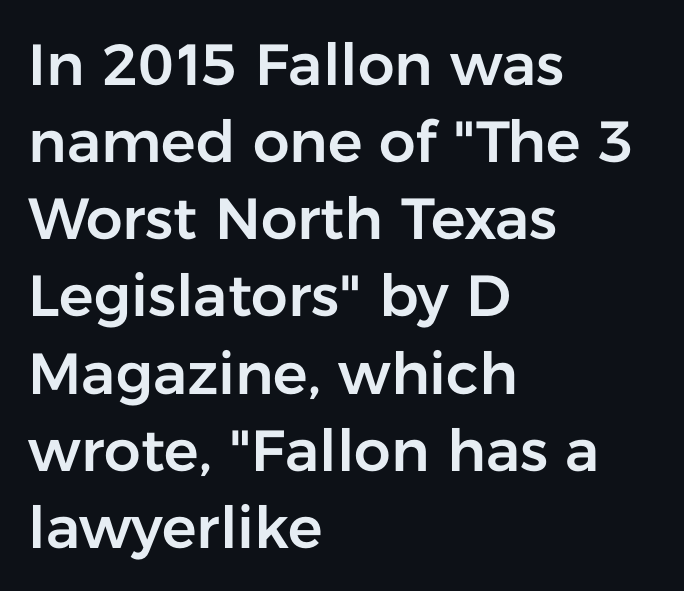
{"serif": "no", "italic": "no", "width": "normal", "stroke_contrast": "low", "x_height": "medium", "monospaced": "no", "underline": "no", "align": "left", "line_spacing": "normal", "line_spacing_ratio": 1.33, "letter_spacing": "normal", "letter_spacing_em": 0.0, "glyph_px": 58}
